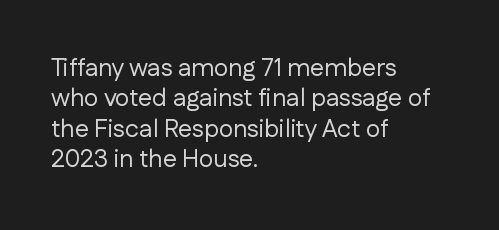
Nope, not italic — everything's standing straight. Only glyphs here, with clear space below each row. Leftover space on each line is placed entirely after the last word. The gaps between neighbouring characters are ordinary and unremarkable. A light-to-regular cut is what we see here.
